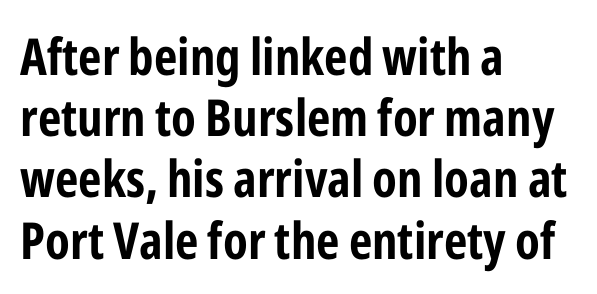
Style check: upright. Nothing sits at the stroke ends, so this counts as sans-serif. Spacing verdict: proportional, widths tailored to each character. Descenders are the only things crossing below the line. One-word summary of the alignment: left. Plenty of ink on the page — the face is bold.
